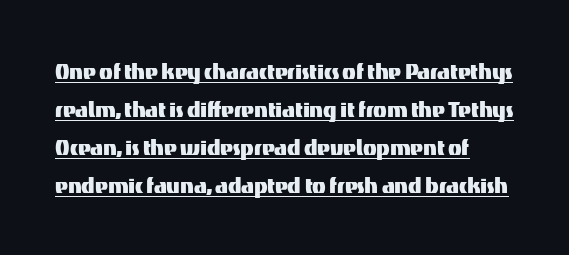
Q: Is the text italic (slanted)? A: No, it is upright.
Q: Is the typeface a serif or a sans-serif typeface? A: Sans-serif.
Q: Is the text underlined? A: Yes.
Q: Is the spacing between letters normal or unusually wide? A: Normal.
Q: Is the spacing between lines tight, normal or loose? A: Normal.
Q: Width (condensed, normal, or wide)? A: Normal.
Q: Stroke contrast? A: Medium.
Q: x-height? A: Medium.
Q: Monospaced? A: No.
